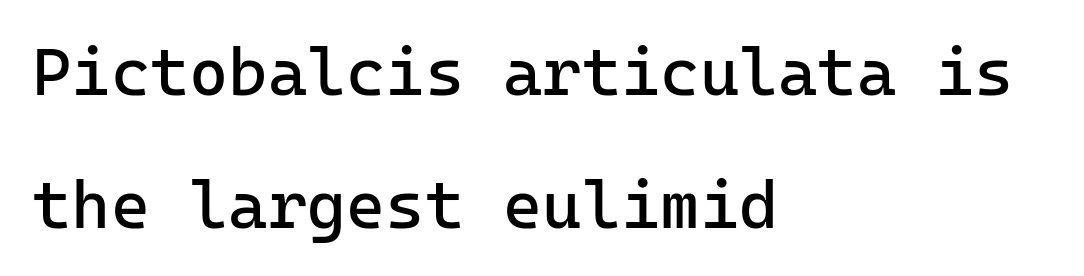
{"serif": "no", "italic": "no", "bold": "no", "weight": "regular", "width": "normal", "stroke_contrast": "low", "x_height": "medium", "monospaced": "yes", "underline": "no", "align": "left", "line_spacing": "loose", "line_spacing_ratio": 1.98, "letter_spacing": "normal", "letter_spacing_em": 0.0, "glyph_px": 67}
